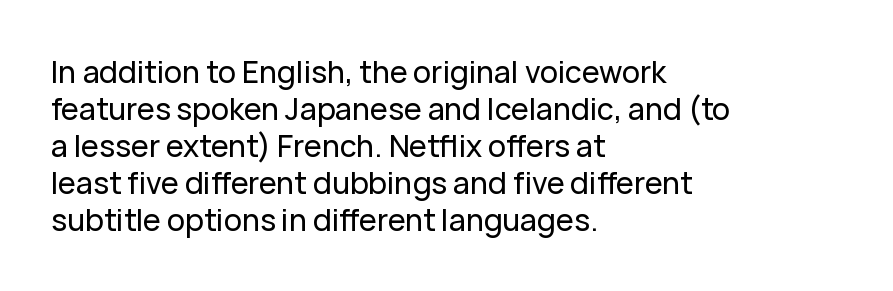
The image shows 30 px sans-serif type, upright; set left-aligned, line spacing 1.23x, normal letter spacing, not underlined; low stroke contrast and a medium x-height.
